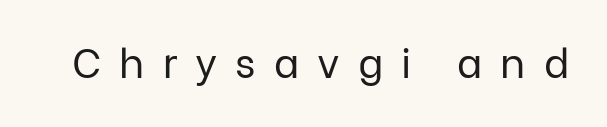
The image shows 41 px regular-weight sans-serif type, upright; set unusually wide letter spacing (+0.44 em), not underlined; low stroke contrast and a medium x-height.
